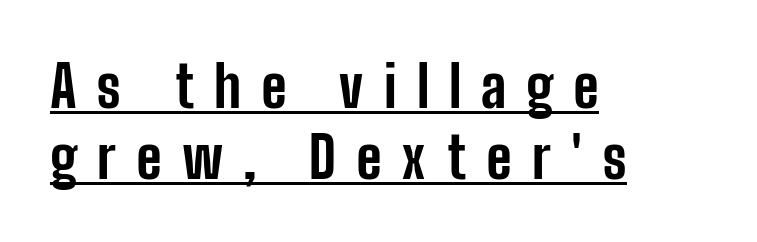
{"serif": "no", "italic": "no", "bold": "yes", "weight": "bold", "width": "condensed", "stroke_contrast": "low", "x_height": "medium", "monospaced": "no", "underline": "yes", "align": "left", "line_spacing_ratio": 1.22, "letter_spacing": "wide", "letter_spacing_em": 0.34, "glyph_px": 58}
